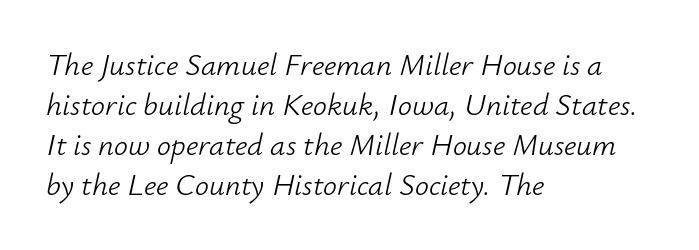
The image shows 31 px light type, italic (leaning right); set left-aligned, normal line spacing (1.29x), normal letter spacing, not underlined; low stroke contrast and a small x-height.
